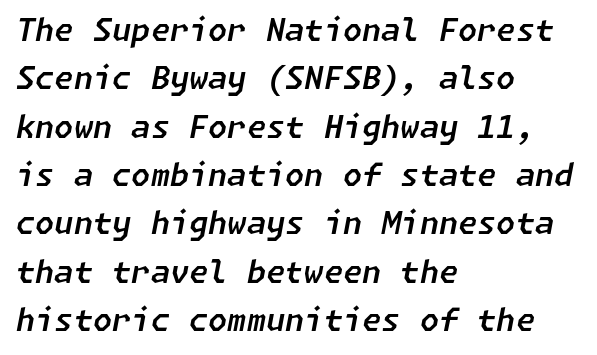
Each word holds together tightly as a unit, with standard inter-letter gaps. What's the leading like? Ordinary, nothing unusual. This rendering features lettering with no underline. The axis of the letterforms is tilted away from vertical. Each line starts at the same left margin while the right side varies.
